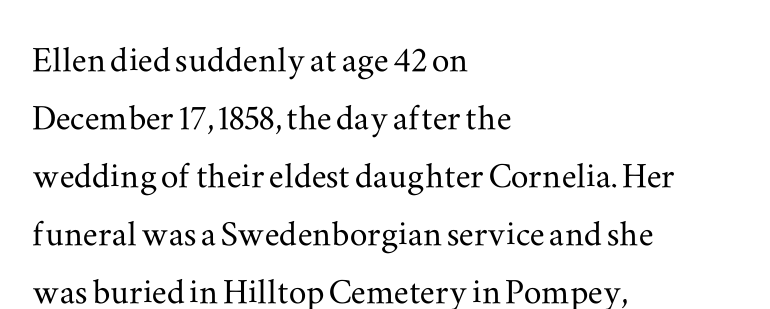
Q: Is the text italic (slanted)? A: No, it is upright.
Q: Is the typeface a serif or a sans-serif typeface? A: Serif.
Q: Is the text underlined? A: No.
Q: How is the paragraph aligned? A: Left-aligned.
Q: Is the spacing between letters normal or unusually wide? A: Normal.
Q: Is the spacing between lines tight, normal or loose? A: Normal.
Q: Width (condensed, normal, or wide)? A: Wide.
Q: Stroke contrast? A: Medium.
Q: x-height? A: Small.
Q: Monospaced? A: No.
